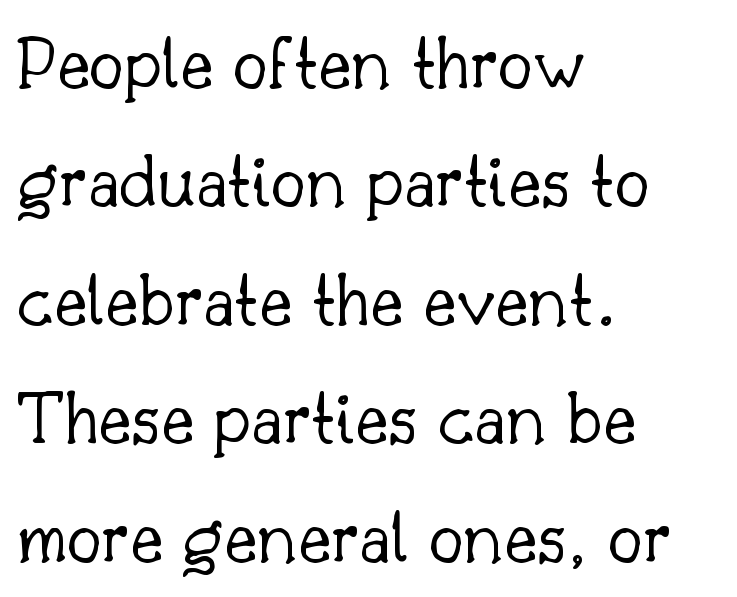
Teacher's note: observe the even left margin — that is flush-left alignment. The type is set solid horizontally, with unmodified tracking. Think of a printed novel: that variable character pitch is what you see here. No extra ink here — the face is not bold.
